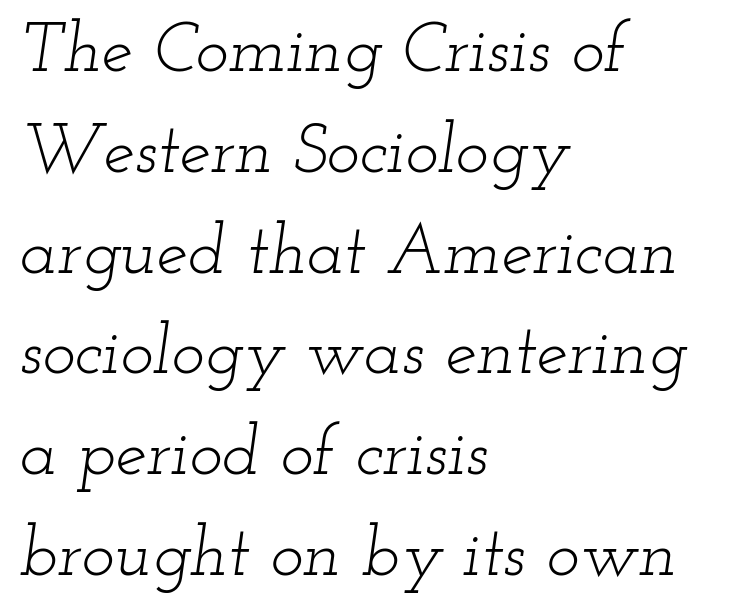
{"serif": "yes", "italic": "yes", "lean": "right", "slant_degrees": 12, "bold": "no", "weight": "light", "width": "wide", "stroke_contrast": "low", "x_height": "small", "monospaced": "no", "underline": "no", "align": "left", "line_spacing": "normal", "line_spacing_ratio": 1.44, "letter_spacing": "normal", "letter_spacing_em": 0.0, "glyph_px": 70}
